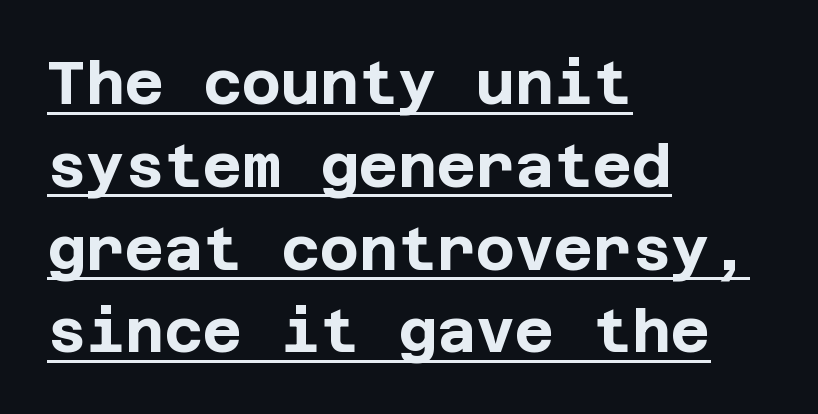
Q: Is the text bold? A: Yes.
Q: Is the text italic (slanted)? A: No, it is upright.
Q: Is the typeface a serif or a sans-serif typeface? A: Sans-serif.
Q: Is the text underlined? A: Yes.
Q: How is the paragraph aligned? A: Left-aligned.
Q: Is the spacing between letters normal or unusually wide? A: Normal.
Q: Is the spacing between lines tight, normal or loose? A: Normal.
Q: Width (condensed, normal, or wide)? A: Normal.
Q: Stroke contrast? A: Low.
Q: x-height? A: Large.
